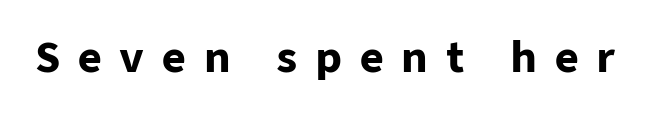
The image shows 41 px heavy sans-serif type, upright; set unusually wide letter spacing (+0.43 em), not underlined; low stroke contrast and a medium x-height.
